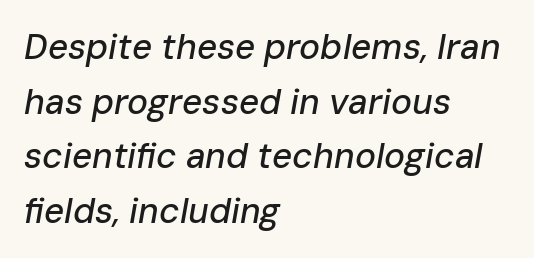
The image shows 35 px text type, italic (leaning right); set left-aligned, normal line spacing (1.56x), normal letter spacing, not underlined; low stroke contrast and a medium x-height.
